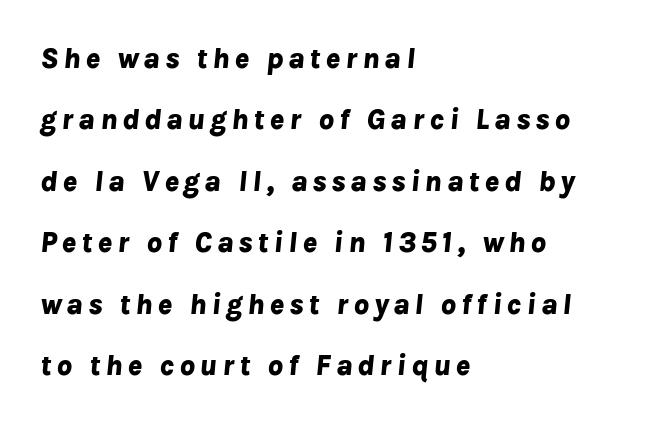
Q: Is the text bold? A: Yes.
Q: Is the text italic (slanted)? A: Yes, it leans right by about 8 degrees.
Q: Is the text underlined? A: No.
Q: How is the paragraph aligned? A: Left-aligned.
Q: Is the spacing between lines tight, normal or loose? A: Loose.
Q: Width (condensed, normal, or wide)? A: Normal.
Q: Stroke contrast? A: Low.
Q: x-height? A: Medium.
Q: Monospaced? A: No.
